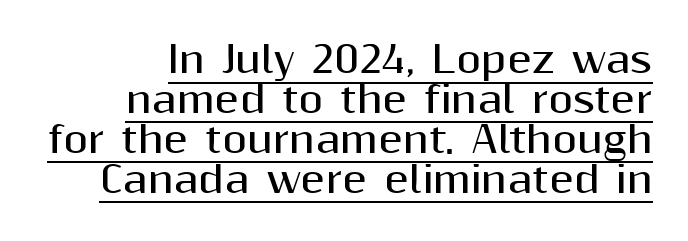
{"serif": "no", "italic": "no", "bold": "yes", "weight": "bold", "width": "normal", "stroke_contrast": "medium", "x_height": "medium", "monospaced": "no", "underline": "yes", "line_spacing": "tight", "line_spacing_ratio": 1.11, "letter_spacing": "normal", "letter_spacing_em": 0.0, "glyph_px": 36}
